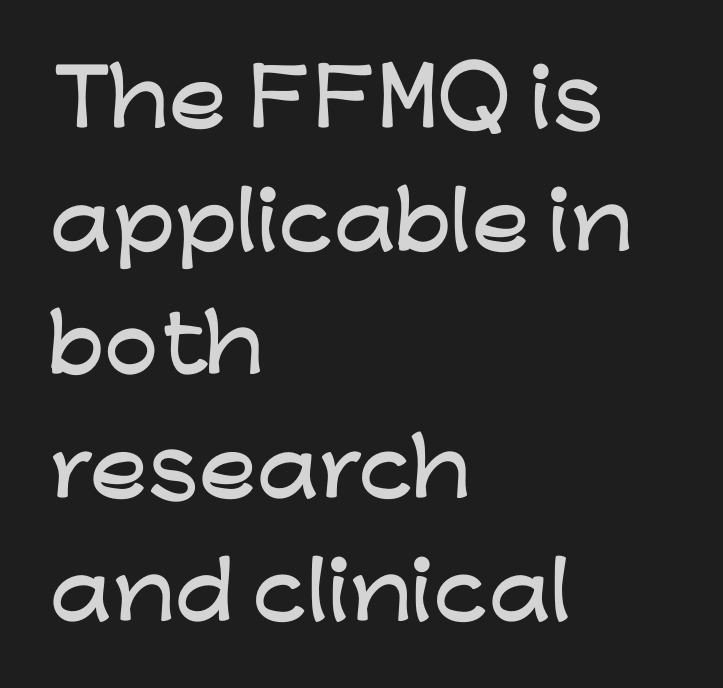
The image shows 77 px wide sans-serif type, upright; set left-aligned, normal line spacing (1.6x), normal letter spacing, not underlined; low stroke contrast and a medium x-height.
